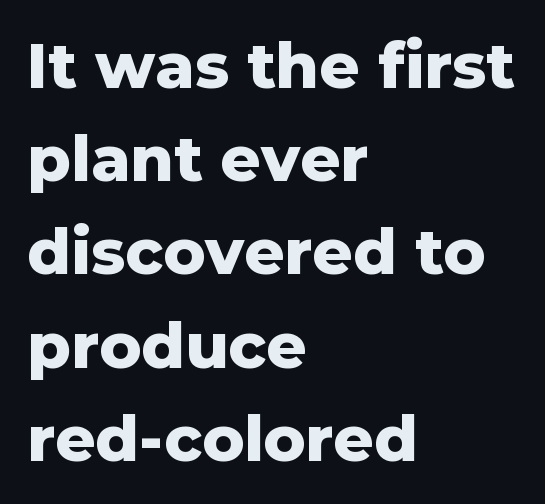
Q: Is the text bold? A: Yes.
Q: Is the text italic (slanted)? A: No, it is upright.
Q: Is the typeface a serif or a sans-serif typeface? A: Sans-serif.
Q: Is the text underlined? A: No.
Q: How is the paragraph aligned? A: Left-aligned.
Q: Is the spacing between letters normal or unusually wide? A: Normal.
Q: Is the spacing between lines tight, normal or loose? A: Normal.
Q: Width (condensed, normal, or wide)? A: Normal.
Q: Stroke contrast? A: Low.
Q: x-height? A: Medium.
Q: Monospaced? A: No.
